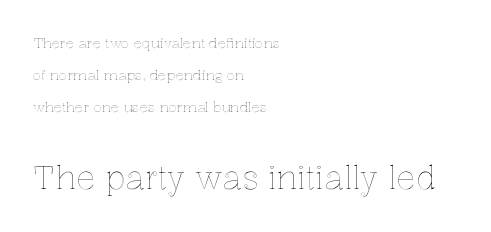
{"italic": "no", "width": "normal", "x_height": "medium", "monospaced": "no", "underline": "no", "align": "left", "line_spacing": "loose", "line_spacing_ratio": 2.29, "letter_spacing": "normal", "letter_spacing_em": 0.0, "larger_block": "second", "size_ratio": 2.29, "glyph_px": 32}
